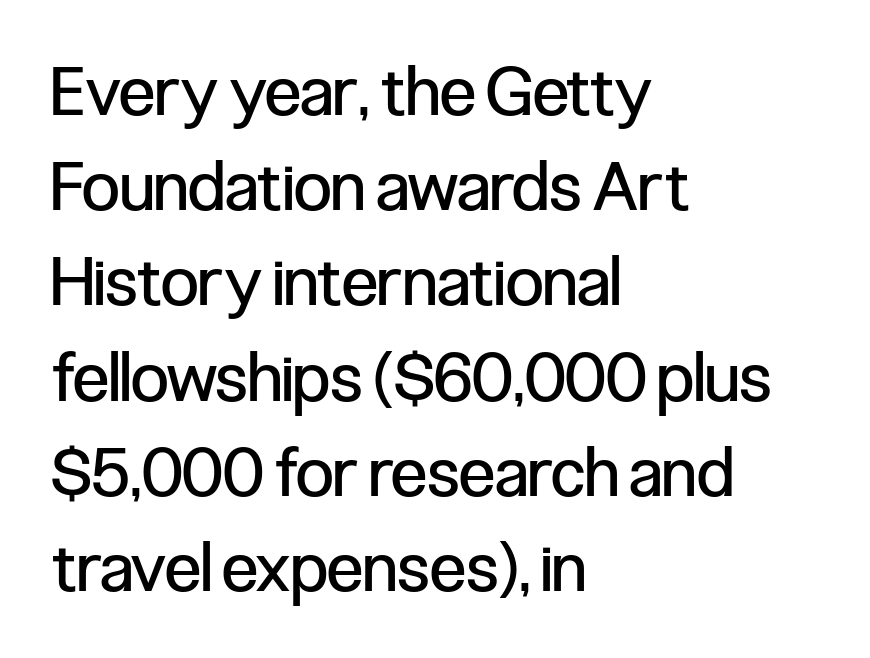
{"serif": "no", "italic": "no", "bold": "no", "weight": "regular", "width": "condensed", "stroke_contrast": "low", "x_height": "medium", "monospaced": "no", "underline": "no", "align": "left", "line_spacing": "normal", "line_spacing_ratio": 1.4, "letter_spacing": "normal", "letter_spacing_em": 0.0, "glyph_px": 68}
